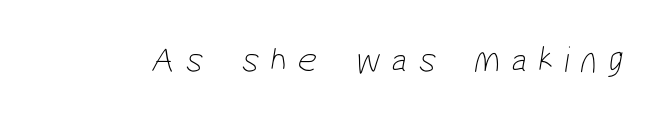
{"serif": "no", "bold": "no", "weight": "thin", "width": "condensed", "stroke_contrast": "low", "x_height": "medium", "monospaced": "no", "underline": "no", "letter_spacing": "wide", "letter_spacing_em": 0.28, "glyph_px": 38}
